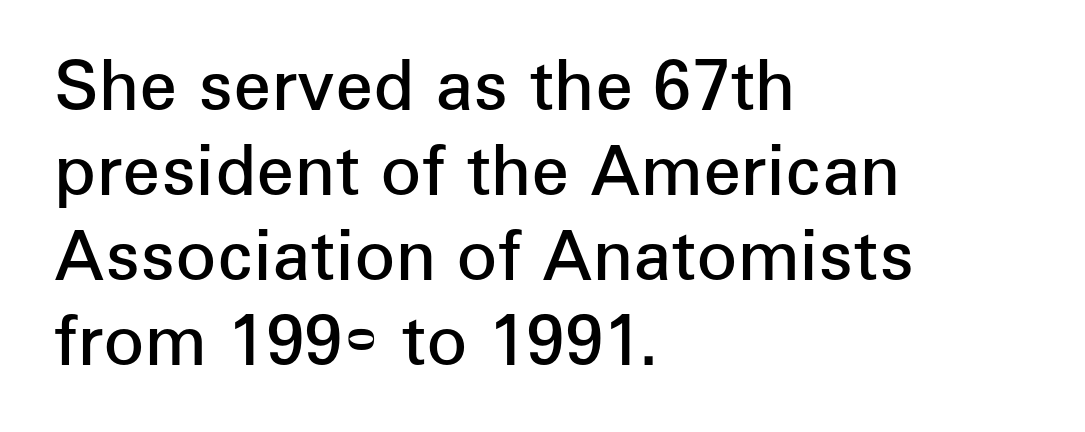
Q: Is the text bold? A: Semi-bold.
Q: Is the text italic (slanted)? A: No, it is upright.
Q: Is the typeface a serif or a sans-serif typeface? A: Sans-serif.
Q: Is the text underlined? A: No.
Q: How is the paragraph aligned? A: Left-aligned.
Q: Is the spacing between letters normal or unusually wide? A: Normal.
Q: Is the spacing between lines tight, normal or loose? A: Normal.
Q: Width (condensed, normal, or wide)? A: Normal.
Q: Stroke contrast? A: Low.
Q: x-height? A: Medium.
Q: Monospaced? A: No.
